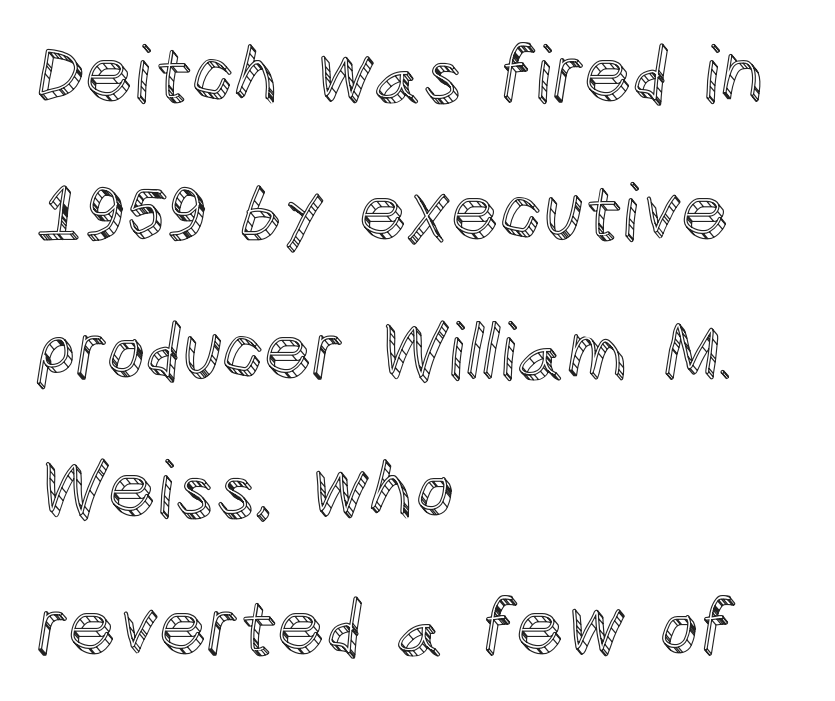
{"width": "normal", "x_height": "large", "monospaced": "no", "underline": "no", "align": "left", "line_spacing_ratio": 1.82, "letter_spacing": "normal", "letter_spacing_em": 0.0, "glyph_px": 76}
